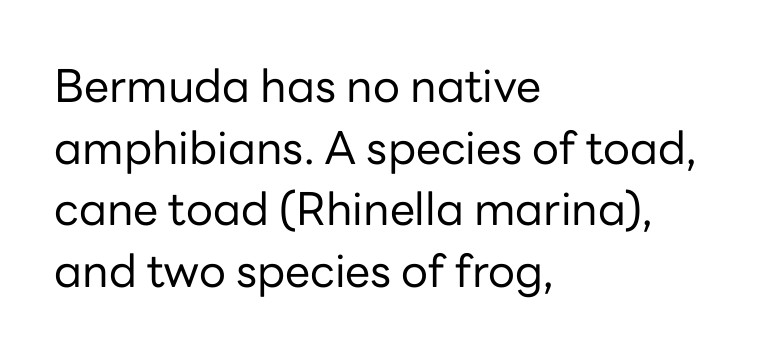
The image shows 45 px regular-weight sans-serif type, upright; set left-aligned, normal line spacing (1.37x), normal letter spacing, not underlined; low stroke contrast and a medium x-height.
